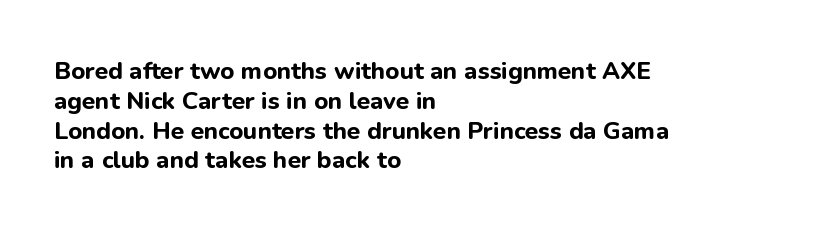
{"italic": "no", "bold": "yes", "underline": "no", "align": "left", "line_spacing_ratio": 1.24, "letter_spacing": "normal", "letter_spacing_em": 0.0, "glyph_px": 24}
